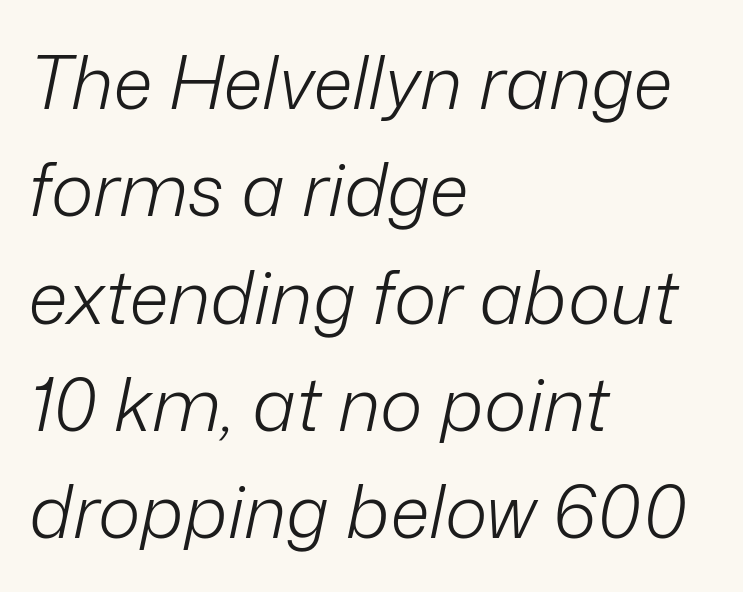
Q: Is the text bold? A: No.
Q: Is the text italic (slanted)? A: Yes, it leans right by about 12 degrees.
Q: Is the text underlined? A: No.
Q: How is the paragraph aligned? A: Left-aligned.
Q: Is the spacing between letters normal or unusually wide? A: Normal.
Q: Is the spacing between lines tight, normal or loose? A: Normal.
Q: Width (condensed, normal, or wide)? A: Normal.
Q: Stroke contrast? A: Low.
Q: x-height? A: Medium.
Q: Monospaced? A: No.
